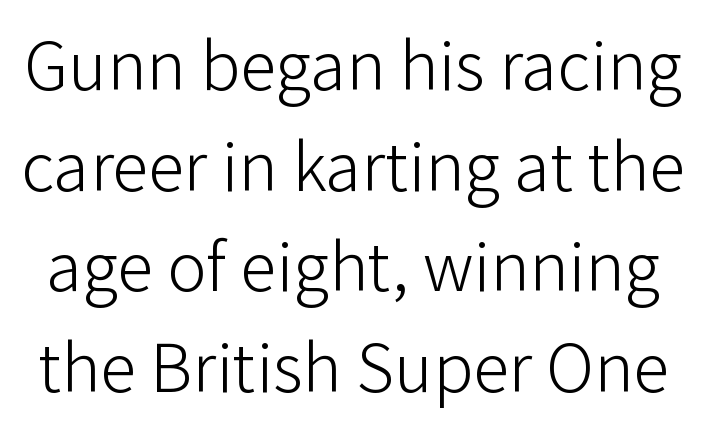
Think standard paragraph weight, or any step lighter than that. This is the regular roman posture of the typeface. Here the designer chose a conventional face with non-uniform glyph widths. Descender tails drop into unmarked territory.
